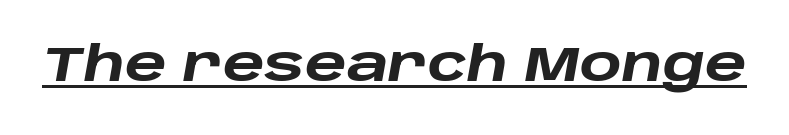
The image shows 49 px heavy, wide type, italic (leaning right); set normal letter spacing, underlined; low stroke contrast and a large x-height.
